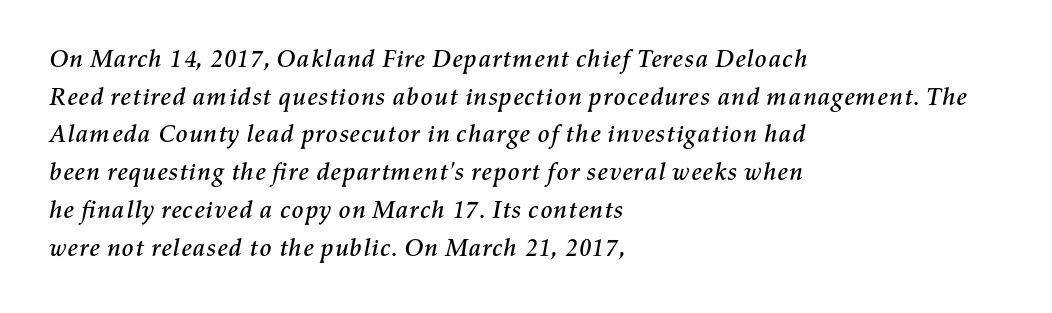
The image shows 25 px text type, italic (leaning right); set left-aligned, normal line spacing (1.51x), normal letter spacing, not underlined.
